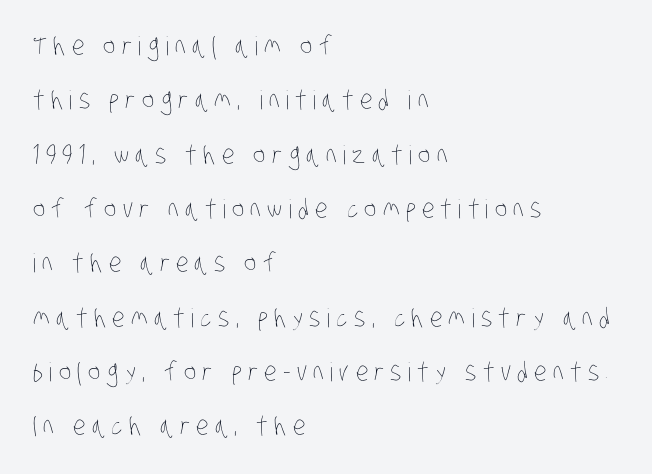
Q: Is the text bold? A: No.
Q: Is the text underlined? A: No.
Q: How is the paragraph aligned? A: Left-aligned.
Q: Is the spacing between letters normal or unusually wide? A: Unusually wide.
Q: Is the spacing between lines tight, normal or loose? A: Loose.
